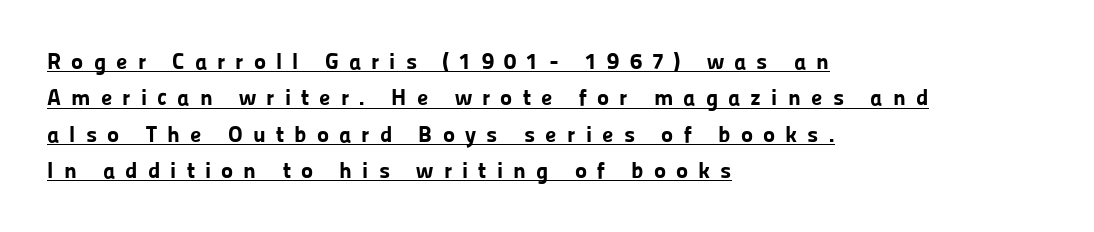
{"italic": "no", "bold": "yes", "underline": "yes", "align": "left", "line_spacing": "normal", "line_spacing_ratio": 1.58, "letter_spacing": "wide", "letter_spacing_em": 0.44, "glyph_px": 23}
